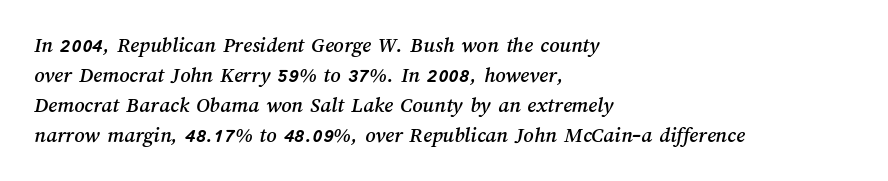
The space between consecutive lines is moderate. Underline: absent. Tracking here is standard; glyphs follow each other at the usual distance. Notice how the passage keeps a crisp vertical edge on the left only.
